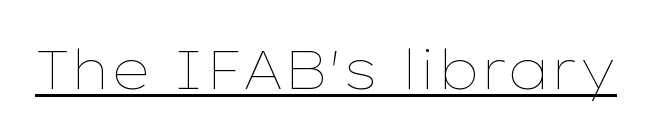
The image shows 54 px thin, wide type, upright; set normal letter spacing, underlined; low stroke contrast and a medium x-height.
